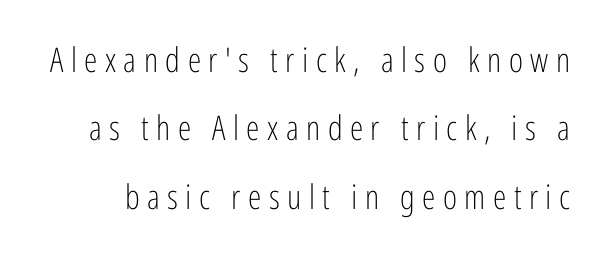
The text was rendered using a sans face with plain stroke endings. What stands out about the letter spacing? Its width — letters are far apart. Note the varied advance widths — an 'i' is clearly narrower than an 'm'. Characters remain perfectly vertical along every line. Underline: absent.
